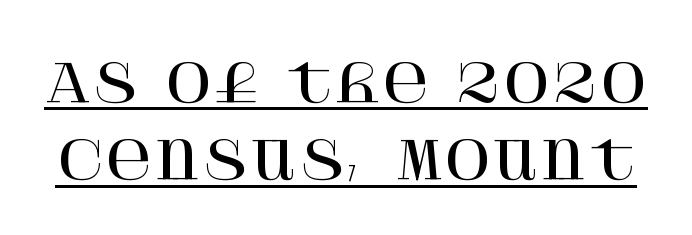
Q: Is the text italic (slanted)? A: No, it is upright.
Q: Is the typeface a serif or a sans-serif typeface? A: Serif.
Q: Is the text underlined? A: Yes.
Q: Is the spacing between letters normal or unusually wide? A: Normal.
Q: Is the spacing between lines tight, normal or loose? A: Normal.
Q: Width (condensed, normal, or wide)? A: Normal.
Q: Stroke contrast? A: High.
Q: x-height? A: Large.
